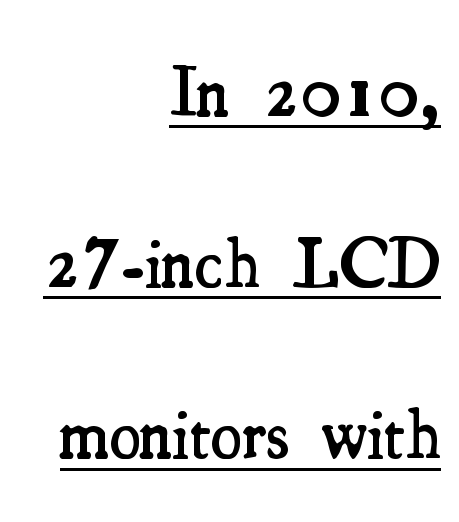
Students, note that the glyphs here touch the page at normal intervals. Upright lettering throughout. Stroke thickness is moderately raised; the sample reads as semibold. The face used here is proportionally spaced, like ordinary book or web type. These lines stack with their right ends in a neat column. This is serif lettering, the kind often seen in printed books.
